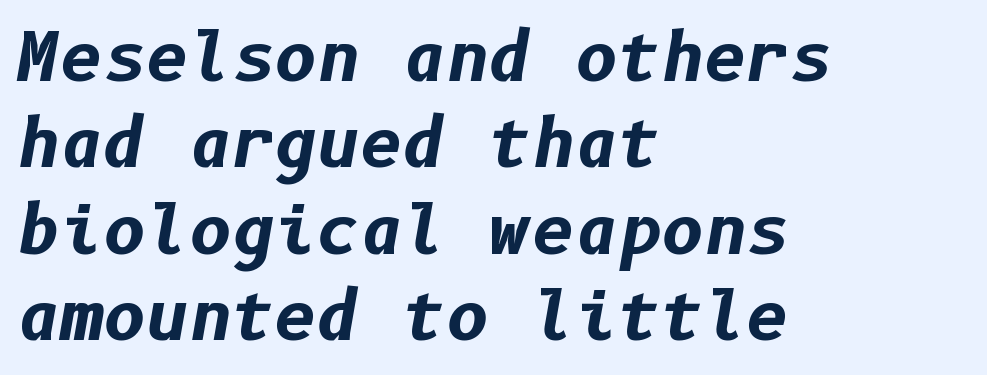
{"italic": "yes", "lean": "right", "slant_degrees": 10, "bold": "yes", "weight": "bold", "width": "normal", "stroke_contrast": "low", "x_height": "medium", "underline": "no", "align": "left", "line_spacing": "normal", "line_spacing_ratio": 1.31, "letter_spacing": "normal", "letter_spacing_em": 0.0, "glyph_px": 66}
